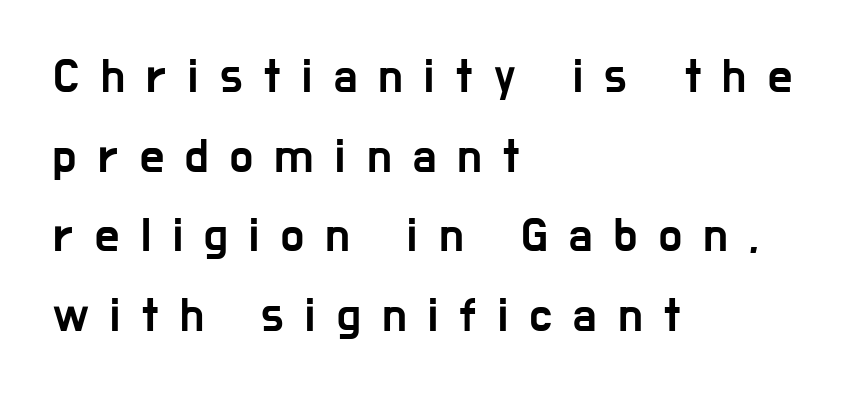
This rendering widens character spacing well past its baseline value. Posture: vertical. Descenders hang freely into open space. A student would call this left alignment; a typographer would say flush left, rag right. The rendering uses natural spacing where letterforms have individual widths. Regarding serifs, this sample does without them.
